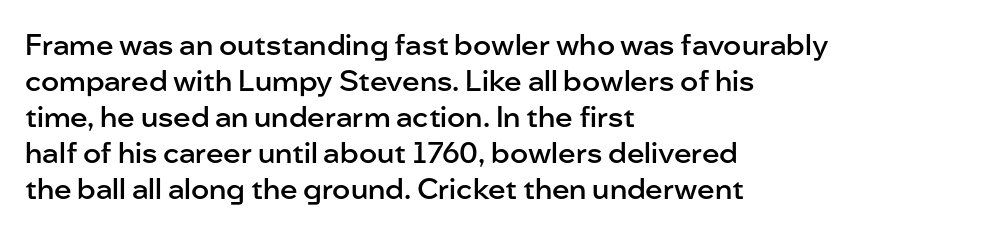
The image shows 29 px semibold sans-serif type, upright; set left-aligned, line spacing 1.24x, normal letter spacing, not underlined; low stroke contrast and a medium x-height.
